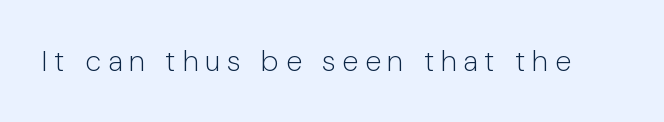
{"serif": "no", "italic": "no", "bold": "no", "weight": "light", "width": "normal", "stroke_contrast": "low", "x_height": "medium", "monospaced": "no", "underline": "no", "letter_spacing": "wide", "letter_spacing_em": 0.23, "glyph_px": 29}
